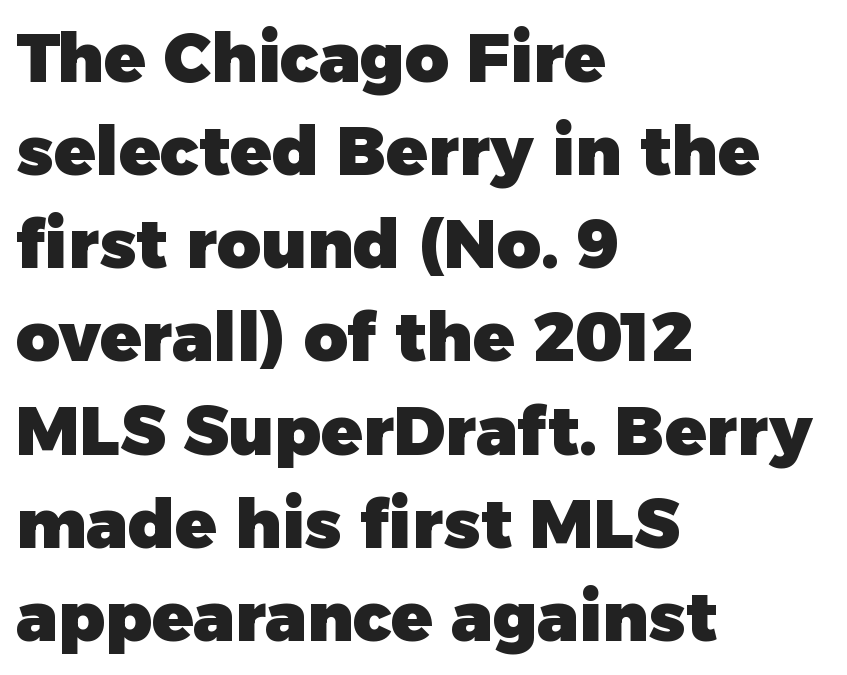
The passage shown is typed in a proportional face where columns would drift. The passage shown is emphatically bold. The typography opts for an upright posture over an oblique one. Is the block centered? No — it sits flush against the left margin.
